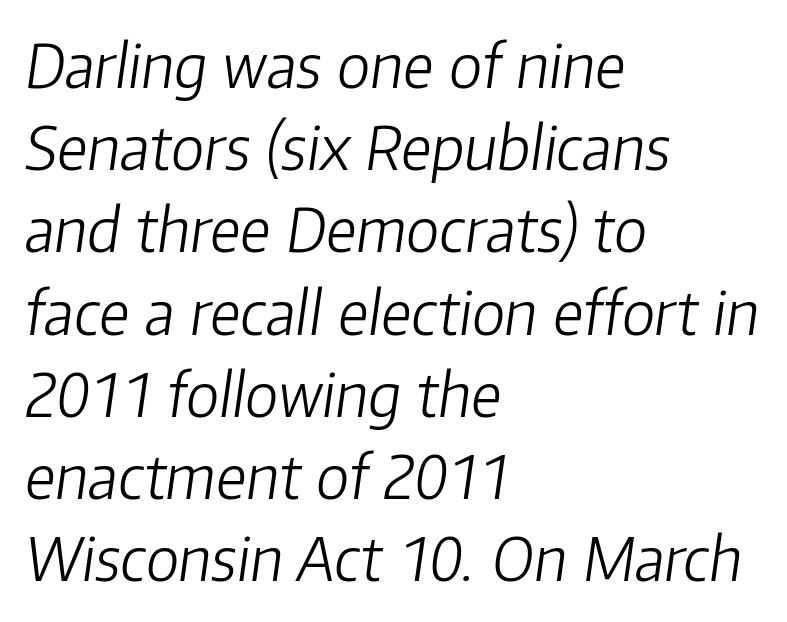
{"italic": "yes", "lean": "right", "slant_degrees": 8, "bold": "no", "weight": "light", "width": "normal", "stroke_contrast": "low", "x_height": "medium", "monospaced": "no", "underline": "no", "align": "left", "line_spacing": "normal", "line_spacing_ratio": 1.37, "letter_spacing": "normal", "letter_spacing_em": 0.0, "glyph_px": 60}
